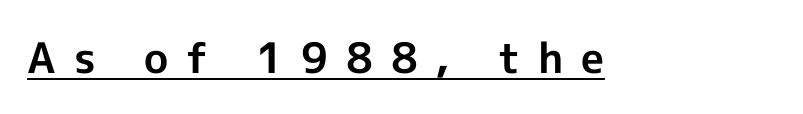
Q: Is the text bold? A: Yes.
Q: Is the text italic (slanted)? A: No, it is upright.
Q: Is the typeface a serif or a sans-serif typeface? A: Sans-serif.
Q: Is the text underlined? A: Yes.
Q: Is the spacing between letters normal or unusually wide? A: Unusually wide.
Q: Width (condensed, normal, or wide)? A: Normal.
Q: x-height? A: Medium.
Q: Monospaced? A: No.
